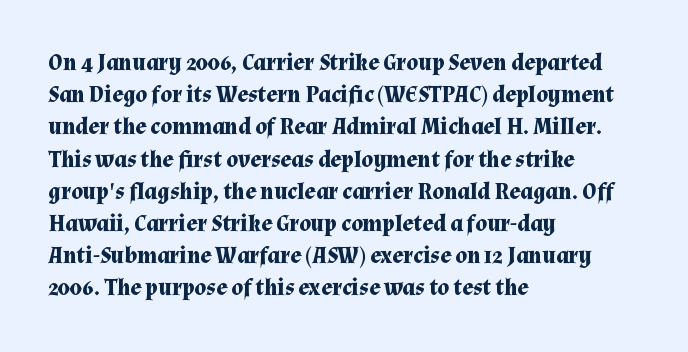
Q: Is the text bold? A: Yes.
Q: Is the text italic (slanted)? A: No, it is upright.
Q: Is the text underlined? A: No.
Q: How is the paragraph aligned? A: Left-aligned.
Q: Is the spacing between letters normal or unusually wide? A: Normal.
Q: Is the spacing between lines tight, normal or loose? A: Normal.
